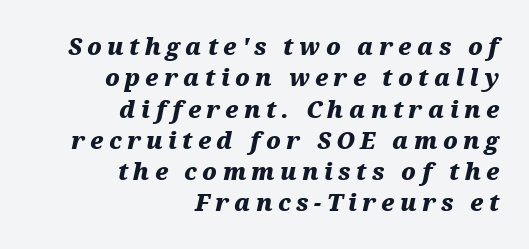
Q: Is the text bold? A: Yes.
Q: Is the text italic (slanted)? A: Yes, it leans right by about 12 degrees.
Q: Is the text underlined? A: No.
Q: How is the paragraph aligned? A: Right-aligned.
Q: Is the spacing between letters normal or unusually wide? A: Unusually wide.
Q: Is the spacing between lines tight, normal or loose? A: Normal.
